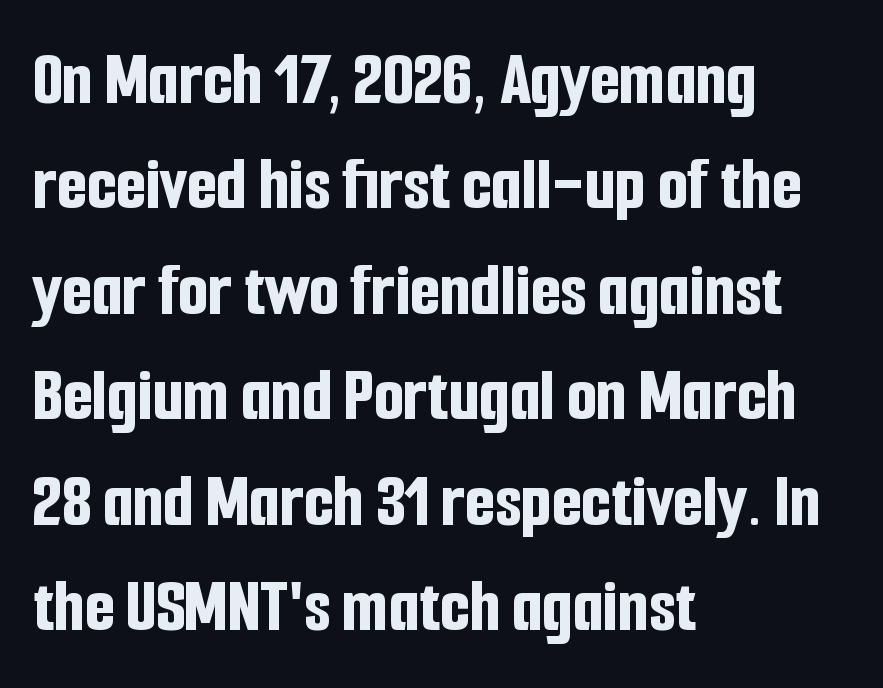
The designer left line spacing at the default. Horizontal alignment here is leftward, the default for most running prose. Bare-footed words on every line. The gaps between neighbouring characters are ordinary and unremarkable. No feet cap the strokes, marking this as sans-serif type.
